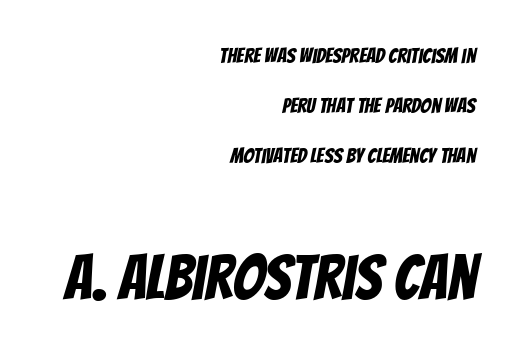
The image shows 63 px condensed sans-serif type; set right-aligned, loose line spacing (2.37x), normal letter spacing, not underlined; the second (bottom) block is 3.0x larger; low stroke contrast and a large x-height.
